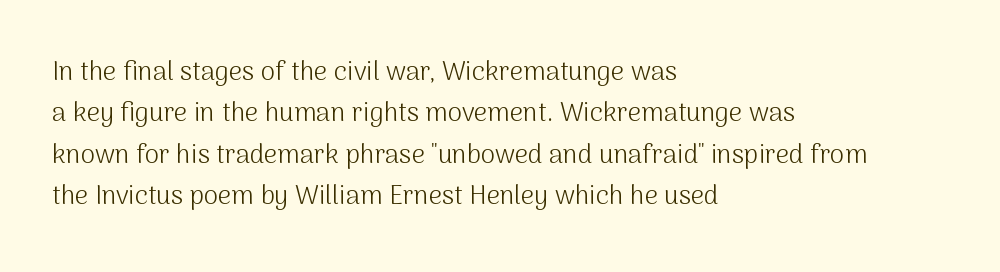
{"italic": "no", "bold": "no", "underline": "no", "align": "left", "line_spacing": "normal", "line_spacing_ratio": 1.59, "letter_spacing": "normal", "letter_spacing_em": 0.0, "glyph_px": 26}
